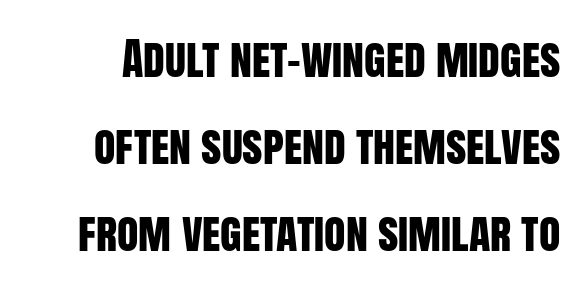
These lines were composed using upright roman letters. The designer went with a sans here, leaving each stem footless. The space between consecutive lines is lavish. Is this a fixed-width face? No — the glyphs have proportional, varying widths. Plain, unruled lines of type. This sample uses plain, unmodified letter spacing.
